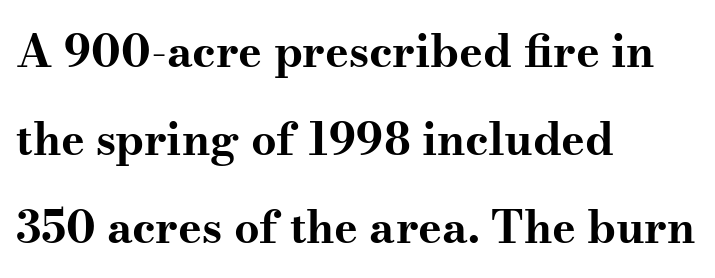
Typographic density is high because the face is bold. Designer's note — italics off, roman on. Caption: multi-line text, flush left, ragged right. Small tapered or slab feet sit at the stroke ends, so this counts as serif. Honestly, there is no underline to notice here at all.
